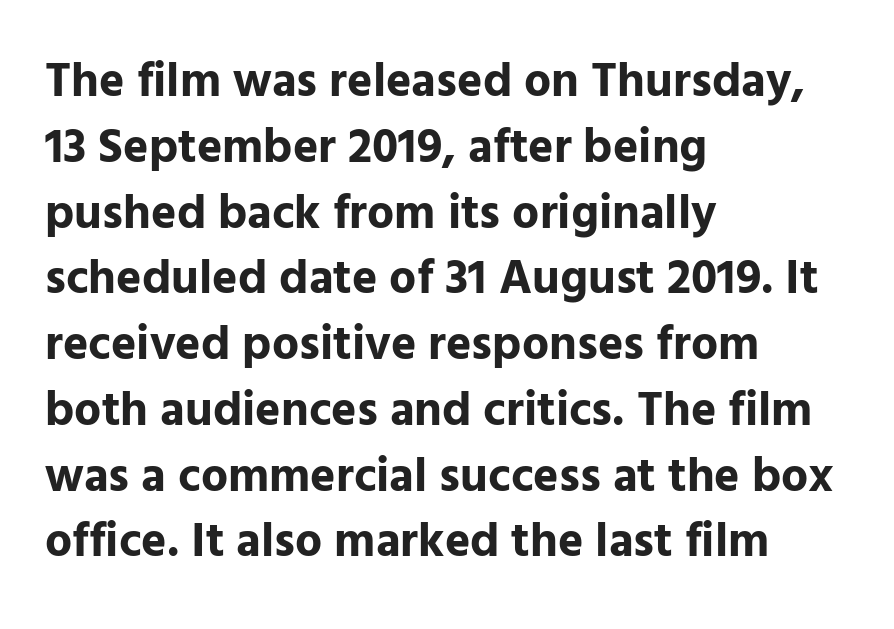
Has an underline been added? It has not. The passage shown is emphatically bold. Interline gaps are of average width in this sample. This sample has the flowing, uneven cadence of proportional lettering. The font's upright variant was chosen for this text.
